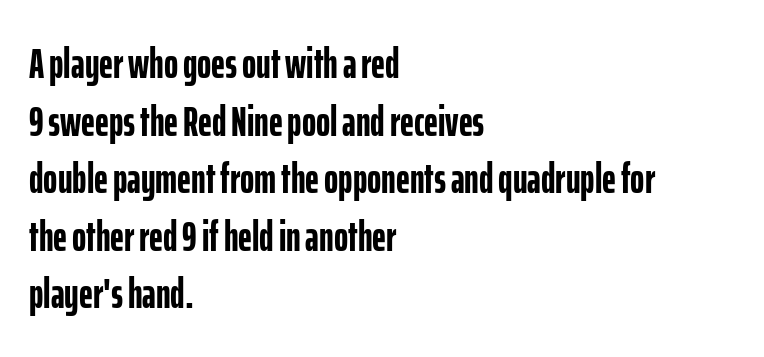
Q: Is the text bold? A: Yes.
Q: Is the text italic (slanted)? A: No, it is upright.
Q: Is the typeface a serif or a sans-serif typeface? A: Sans-serif.
Q: Is the text underlined? A: No.
Q: How is the paragraph aligned? A: Left-aligned.
Q: Is the spacing between letters normal or unusually wide? A: Normal.
Q: Is the spacing between lines tight, normal or loose? A: Normal.
Q: Width (condensed, normal, or wide)? A: Condensed.
Q: Stroke contrast? A: Low.
Q: x-height? A: Medium.
Q: Monospaced? A: No.
